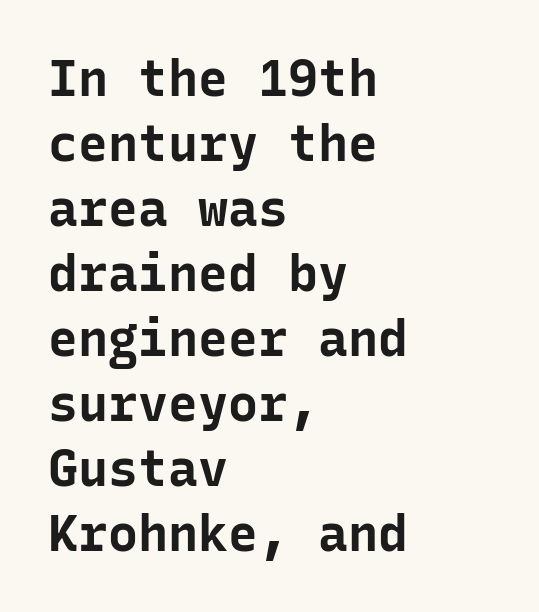
The letters march in equal steps, a hallmark of fixed-pitch type. Normally led — the rows are evenly, conventionally spaced. Descenders hang freely into open space. Heft: maximum for text — a bold. Is this a sans? Yes — the strokes have no serifs. In terms of letterspacing, this is plain default setting.
